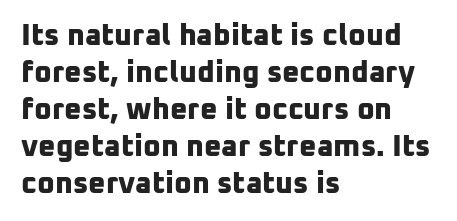
Q: Is the text bold? A: Yes.
Q: Is the typeface a serif or a sans-serif typeface? A: Sans-serif.
Q: Is the text underlined? A: No.
Q: How is the paragraph aligned? A: Left-aligned.
Q: Is the spacing between letters normal or unusually wide? A: Normal.
Q: Width (condensed, normal, or wide)? A: Normal.
Q: Stroke contrast? A: Low.
Q: x-height? A: Medium.
Q: Monospaced? A: No.
